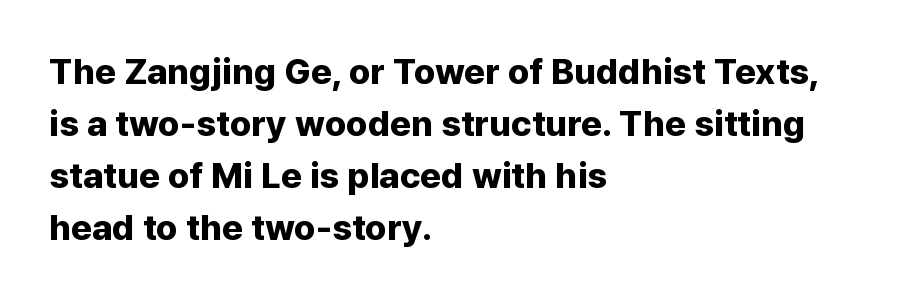
The image shows 36 px bold sans-serif type, upright; set left-aligned, normal line spacing (1.44x), normal letter spacing, not underlined; low stroke contrast and a medium x-height.
